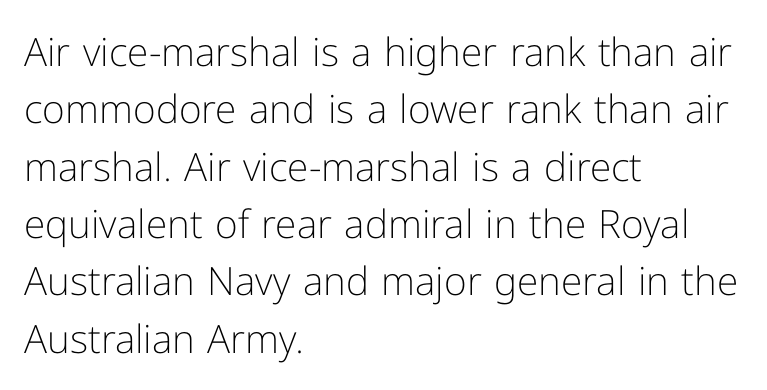
Honestly, the letter spacing is just normal — you wouldn't notice it. The font's upright variant was chosen for this text. This is not heavy type; no bold has been used. The font family rendered here belongs to the sans-serif group. Each letter keeps its own natural width here, so spacing adapts to shape.
